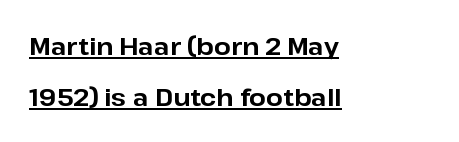
{"italic": "no", "bold": "yes", "underline": "yes", "align": "left", "line_spacing": "loose", "line_spacing_ratio": 2.12, "letter_spacing": "normal", "letter_spacing_em": 0.0, "glyph_px": 24}
